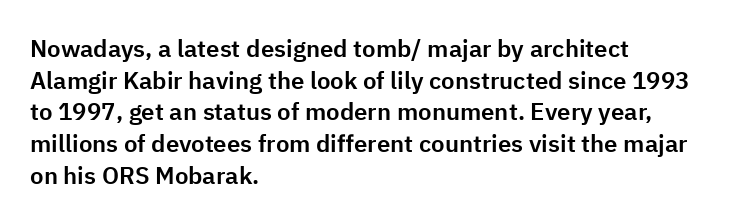
The letterforms sit shoulder to shoulder at normal distance. In terms of leading, this rendering sits right in the middle. The rendering anchors every line to the left-hand side. Style check: upright.
